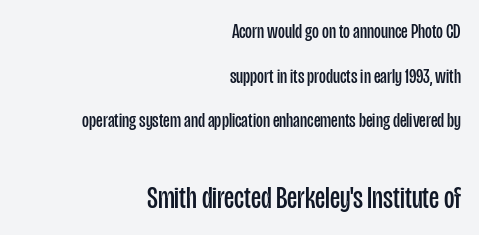
Q: Is the text bold? A: No.
Q: Is the text italic (slanted)? A: No, it is upright.
Q: Is the typeface a serif or a sans-serif typeface? A: Sans-serif.
Q: Is the text underlined? A: No.
Q: How is the paragraph aligned? A: Right-aligned.
Q: Is the spacing between letters normal or unusually wide? A: Normal.
Q: Is the spacing between lines tight, normal or loose? A: Loose.
Q: Which block of text is set in a larger size, the first (top) or the second (bottom)? A: The second (bottom) one.
Q: Width (condensed, normal, or wide)? A: Condensed.
Q: Stroke contrast? A: Low.
Q: x-height? A: Large.
Q: Monospaced? A: No.
